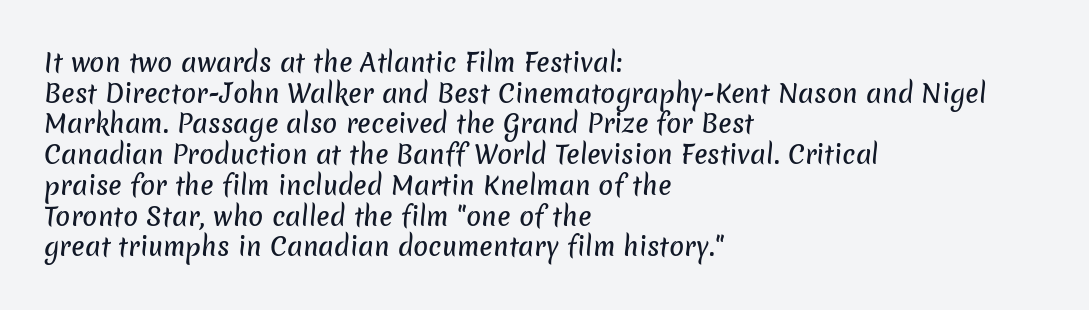
The image shows 25 px text type; set left-aligned, line spacing 1.23x, normal letter spacing, not underlined.
